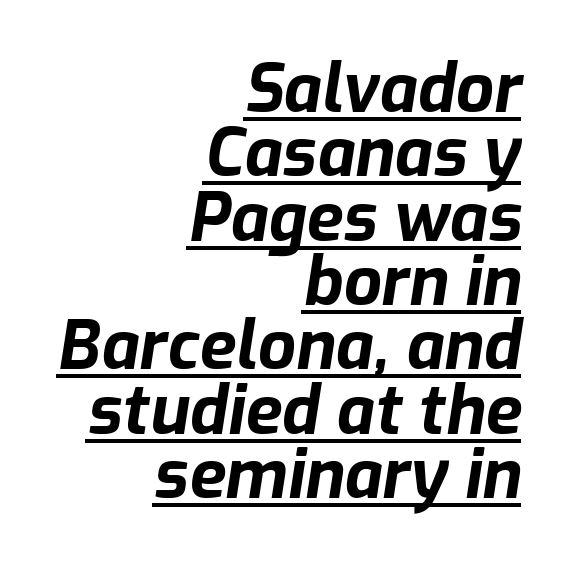
Q: Is the text bold? A: Yes.
Q: Is the text italic (slanted)? A: Yes, it leans right by about 9 degrees.
Q: Is the text underlined? A: Yes.
Q: How is the paragraph aligned? A: Right-aligned.
Q: Is the spacing between letters normal or unusually wide? A: Normal.
Q: Is the spacing between lines tight, normal or loose? A: Tight.
Q: Width (condensed, normal, or wide)? A: Normal.
Q: Stroke contrast? A: Low.
Q: x-height? A: Medium.
Q: Monospaced? A: No.
